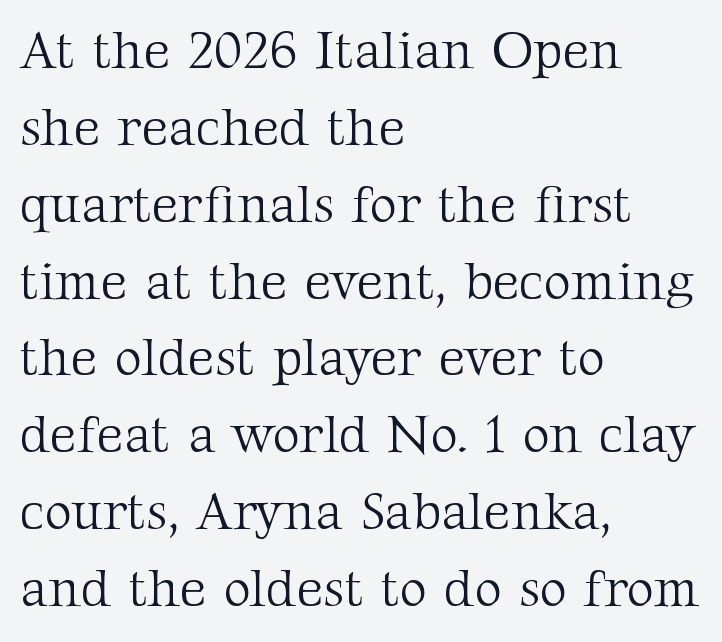
{"serif": "yes", "italic": "no", "bold": "no", "weight": "light", "width": "normal", "stroke_contrast": "medium", "x_height": "medium", "monospaced": "no", "underline": "no", "align": "left", "line_spacing": "normal", "line_spacing_ratio": 1.45, "letter_spacing": "normal", "letter_spacing_em": 0.0, "glyph_px": 53}
